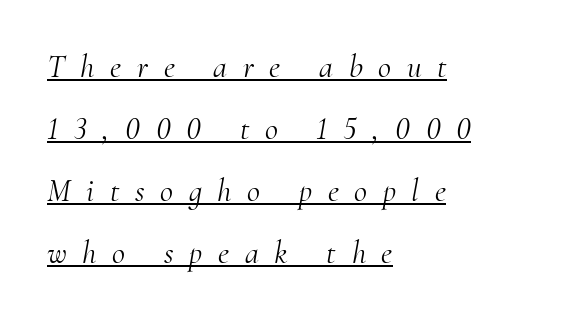
Font category for this specimen: serif. The letters are slanted; this is an italic face. Airy leading. These lines are rendered in a variable-pitch font. The paragraph shown leans on its left margin.
